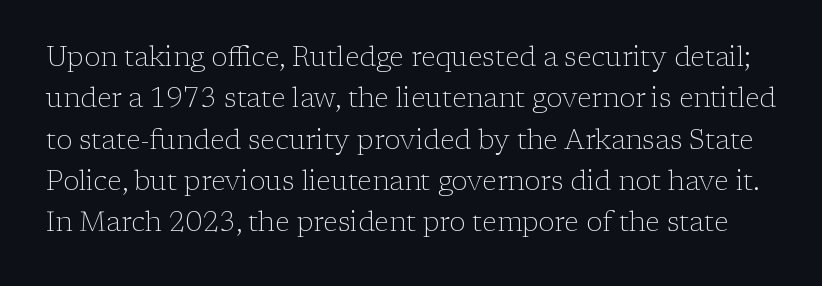
The image shows 27 px text type, upright; set normal line spacing (1.53x), normal letter spacing, not underlined.
